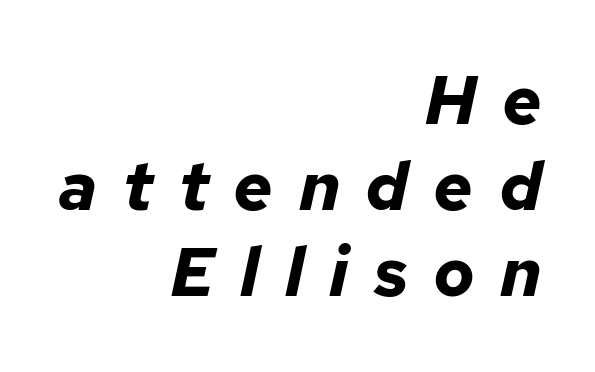
Teacher's note: observe the even right margin — that is flush-right alignment. The gap between lines stays unmarked. Students, this is bold: see how much ink each stroke carries. The lettering tilts uniformly, giving the passage an italic look. Someone cranked the tracking dial way up on this one.
